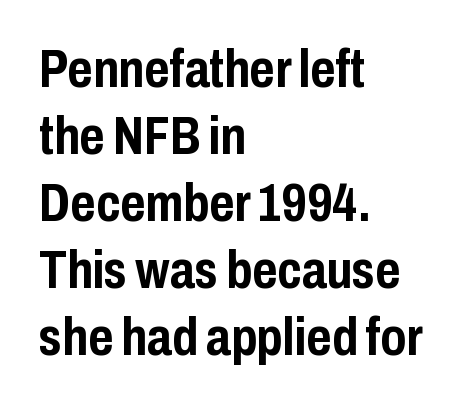
Letter spacing: default. Plenty of ink on the page — the face is bold. This rendering uses left alignment, leaving the right contour irregular. Any mark beneath the type? The region is blank. You could not count columns in this text — the font is proportionally spaced. The letters carry no serifs — their stems end cleanly without finishing strokes.
